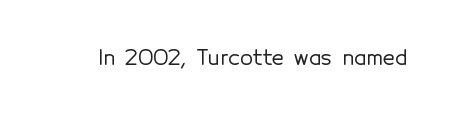
Every character sits straight up, as roman type does. The string is rendered with underlining switched off. Students, note that the glyphs here touch the page at normal intervals.
